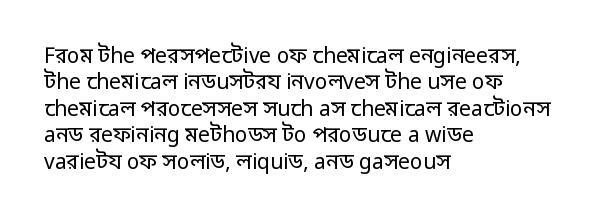
The image shows 21 px text type, upright; set left-aligned, normal line spacing (1.26x), normal letter spacing, not underlined.
